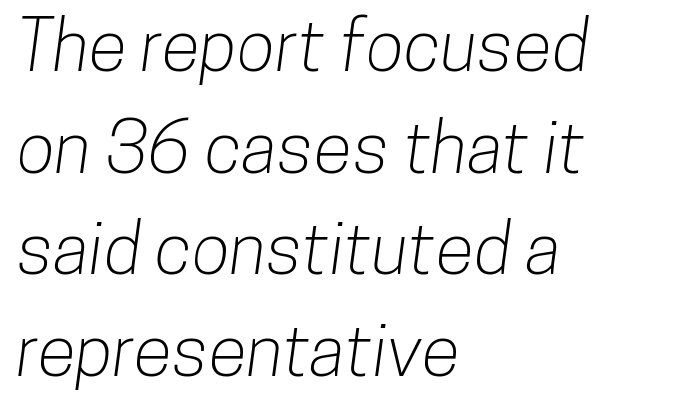
Q: Is the typeface a serif or a sans-serif typeface? A: Sans-serif.
Q: Is the text underlined? A: No.
Q: How is the paragraph aligned? A: Left-aligned.
Q: Is the spacing between letters normal or unusually wide? A: Normal.
Q: Is the spacing between lines tight, normal or loose? A: Normal.
Q: Width (condensed, normal, or wide)? A: Condensed.
Q: Stroke contrast? A: Low.
Q: x-height? A: Medium.
Q: Monospaced? A: No.
